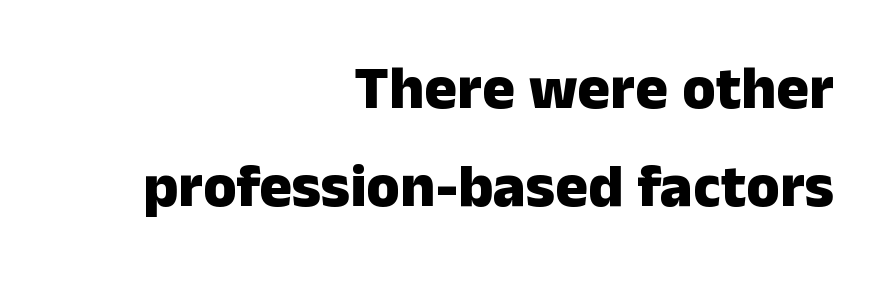
The image shows 61 px heavy sans-serif type, upright; set right-aligned, normal line spacing (1.61x), normal letter spacing, not underlined; low stroke contrast and a medium x-height.
